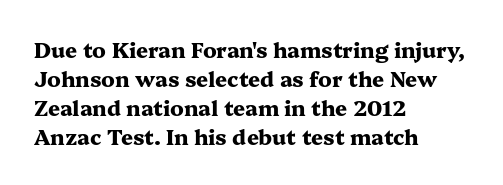
The image shows 21 px bold type, upright; set left-aligned, normal line spacing (1.38x), normal letter spacing, not underlined.
